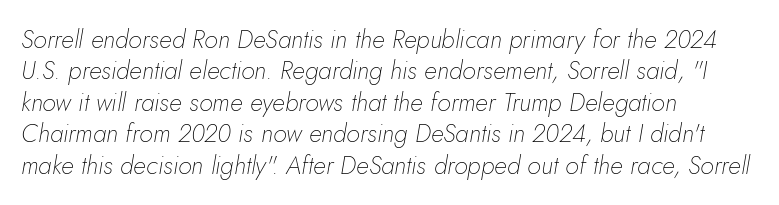
{"italic": "yes", "lean": "right", "slant_degrees": 5, "bold": "no", "underline": "no", "align": "left", "line_spacing": "normal", "line_spacing_ratio": 1.26, "letter_spacing": "normal", "letter_spacing_em": 0.0, "glyph_px": 25}
